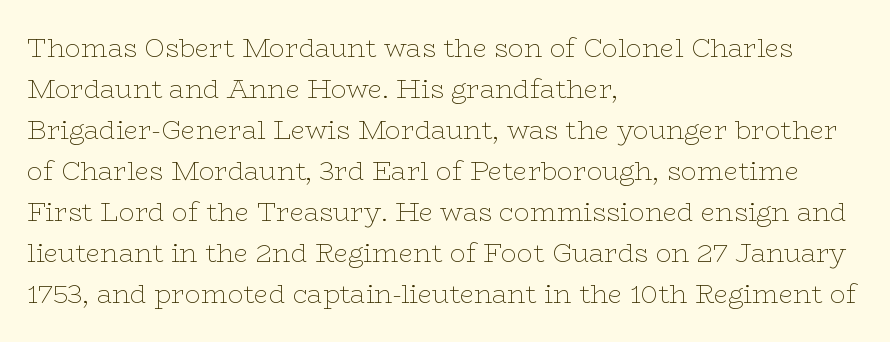
The words here are not underlined. Unbolded letterforms with no extra heft. Quick note: interline space is typical. These lines stack with their left ends in a neat column. Ordinary non-slanted type is in use. Here the glyphs are tracked normally, forming tight word shapes.
